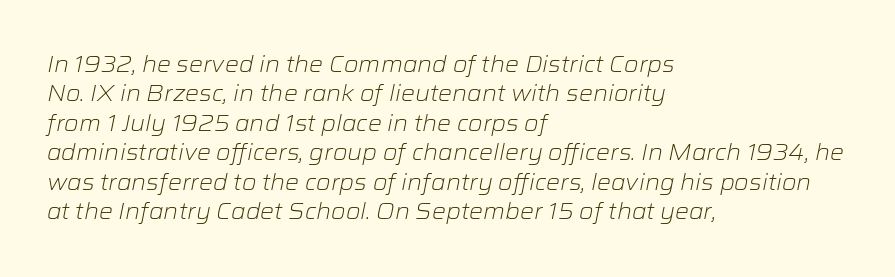
The lines in this sample share a left origin and differ only in where they stop. The lettering tilts uniformly, giving the passage an italic look. The letterforms sit at book weight or below. Clear beneath every line of the passage. You could call the tracking neutral — neither tight nor loose. The rendering uses a moderate line-height, typical for paragraphs.
